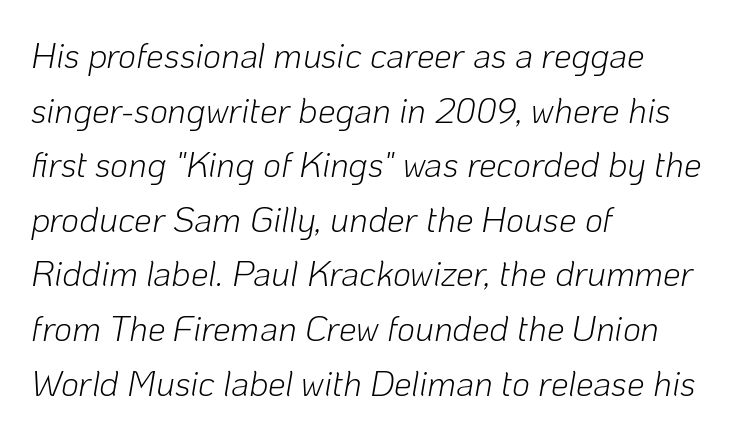
The image shows 35 px light type, italic (leaning right); set left-aligned, normal line spacing (1.56x), normal letter spacing, not underlined; low stroke contrast and a medium x-height.
